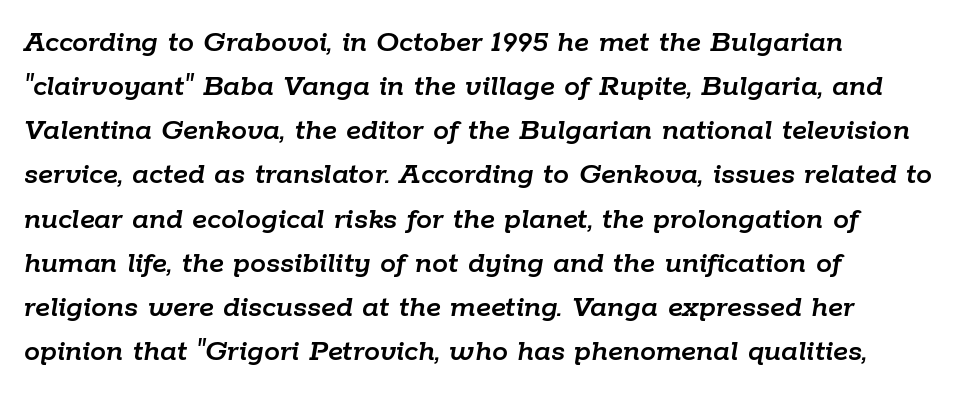
{"italic": "yes", "lean": "right", "slant_degrees": 9, "width": "normal", "stroke_contrast": "low", "x_height": "medium", "monospaced": "no", "underline": "no", "align": "left", "line_spacing": "normal", "line_spacing_ratio": 1.38, "letter_spacing": "normal", "letter_spacing_em": 0.0, "glyph_px": 32}
